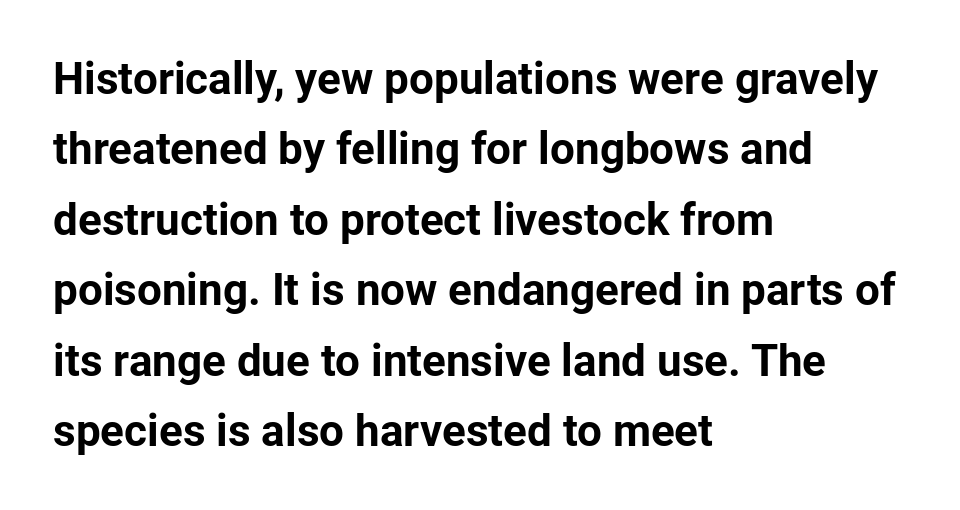
The type is set solid horizontally, with unmodified tracking. The letters are bold, with thick, heavy strokes. One-word summary of the alignment: left. Grotesque or geometric, the face here clearly has no serifs.
